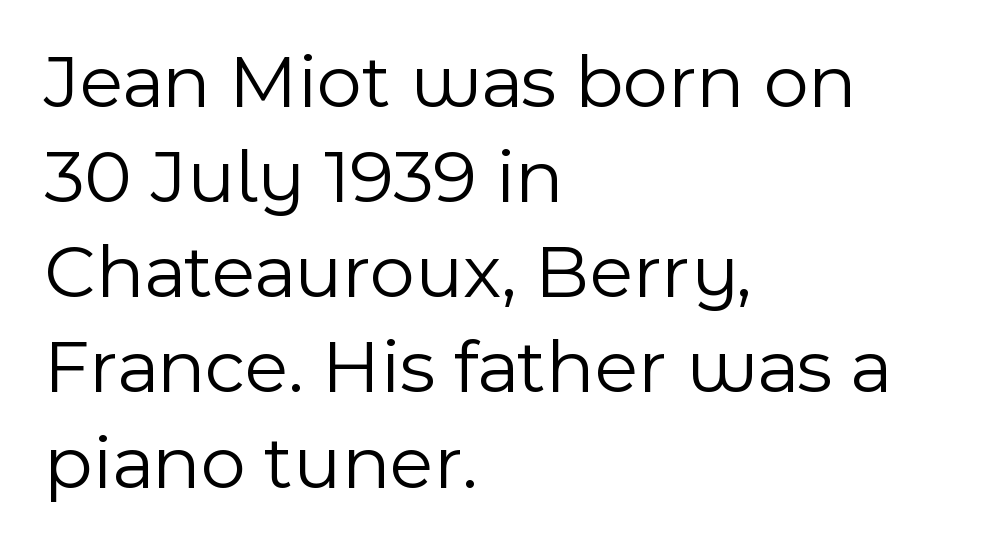
{"serif": "no", "italic": "no", "bold": "no", "weight": "light", "width": "normal", "x_height": "medium", "monospaced": "no", "underline": "no", "align": "left", "line_spacing_ratio": 1.22, "letter_spacing": "normal", "letter_spacing_em": 0.0, "glyph_px": 78}
